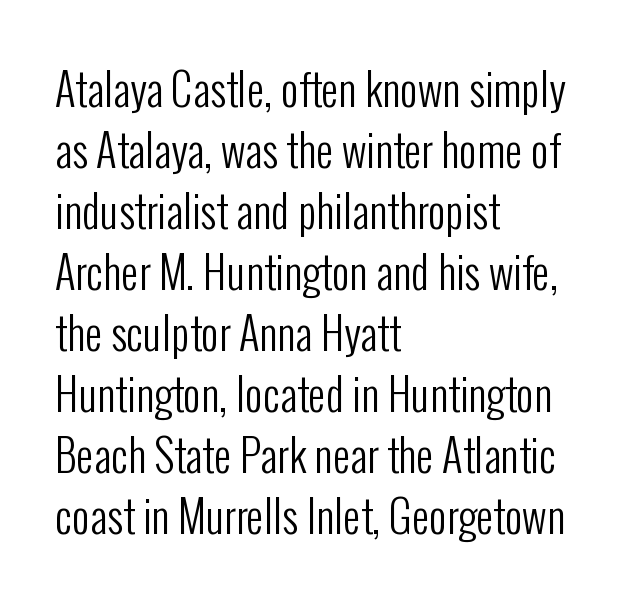
Are there feet on the stems? There aren't — it's a sans. Plain, unruled lines of type. Compared with typical body copy, the letter spacing here is the same. Stroke mass is kept to a normal reading level or below. Proportional: the letters do not fall into vertical columns.
